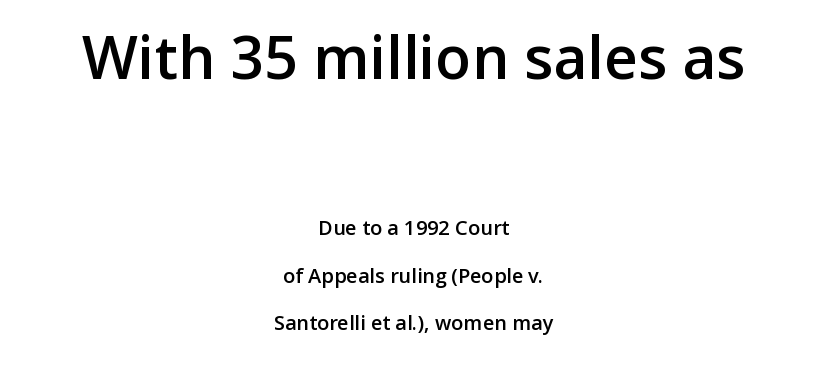
Q: Is the text bold? A: Semi-bold.
Q: Is the text italic (slanted)? A: No, it is upright.
Q: Is the typeface a serif or a sans-serif typeface? A: Sans-serif.
Q: Is the text underlined? A: No.
Q: How is the paragraph aligned? A: Centered.
Q: Is the spacing between letters normal or unusually wide? A: Normal.
Q: Is the spacing between lines tight, normal or loose? A: Loose.
Q: Which block of text is set in a larger size, the first (top) or the second (bottom)? A: The first (top) one.
Q: Width (condensed, normal, or wide)? A: Normal.
Q: Stroke contrast? A: Low.
Q: x-height? A: Medium.
Q: Monospaced? A: No.
